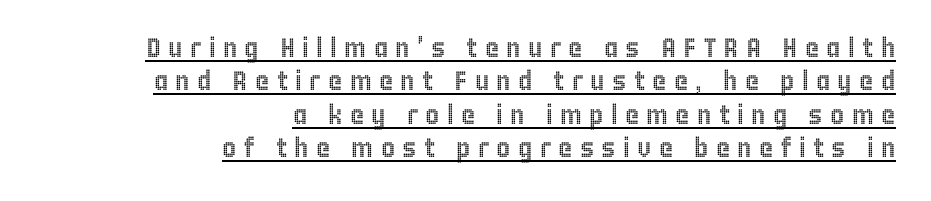
The ragged edge is on the left, which tells us the setting is flush right. The letterforms stand isolated, each surrounded by extra space. In designer terms, the underline attribute is active on this setting. You can tell it's not italic because the verticals are truly vertical.
